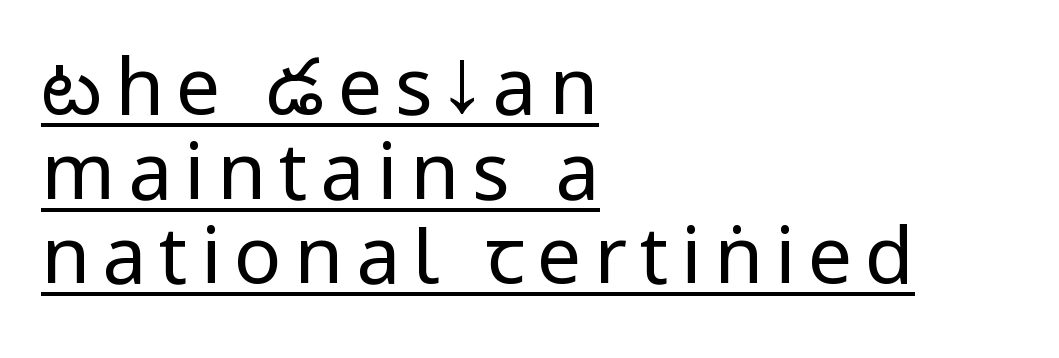
The letters stand straight up with perfectly vertical stems. Does a line run under the words? Yes, clearly. Stroke thickness stays within the range of a standard reading face or lighter. Look at the bottom of the vertical strokes: they stop flat, with no serifs. Varying glyph widths throughout — classic text-font behaviour.
